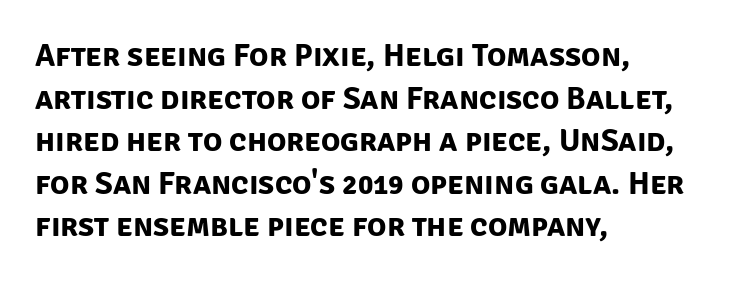
The image shows 32 px bold sans-serif type; set left-aligned, normal line spacing (1.33x), normal letter spacing, not underlined; low stroke contrast and a large x-height.
